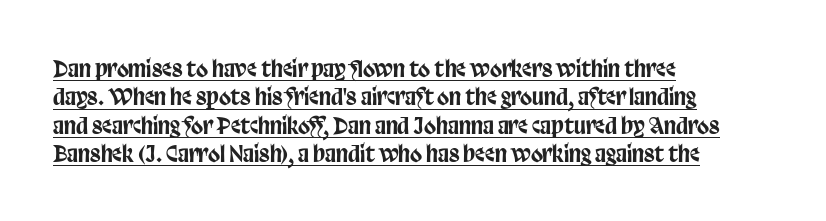
{"italic": "no", "underline": "yes", "align": "left", "line_spacing": "normal", "line_spacing_ratio": 1.29, "letter_spacing": "normal", "letter_spacing_em": 0.0, "glyph_px": 22}
